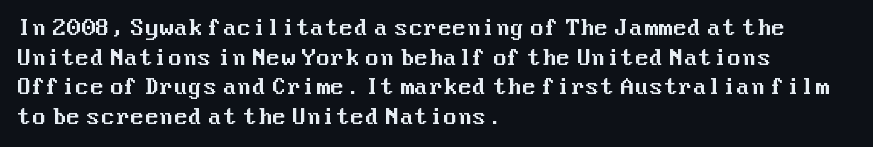
The image shows 21 px text type, upright; set left-aligned, normal line spacing (1.41x), normal letter spacing, not underlined.
